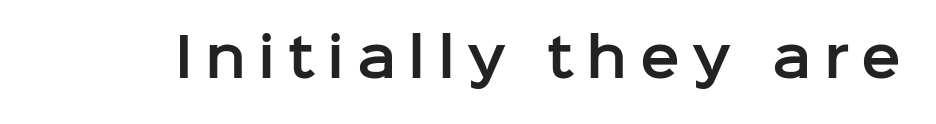
Q: Is the text italic (slanted)? A: No, it is upright.
Q: Is the typeface a serif or a sans-serif typeface? A: Sans-serif.
Q: Is the text underlined? A: No.
Q: Is the spacing between letters normal or unusually wide? A: Unusually wide.
Q: Width (condensed, normal, or wide)? A: Normal.
Q: Stroke contrast? A: Low.
Q: x-height? A: Medium.
Q: Monospaced? A: No.
